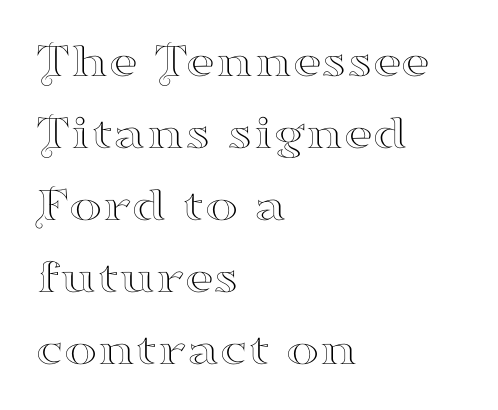
{"serif": "yes", "italic": "no", "width": "wide", "stroke_contrast": "high", "x_height": "small", "monospaced": "no", "underline": "no", "align": "left", "line_spacing": "normal", "line_spacing_ratio": 1.44, "letter_spacing": "normal", "letter_spacing_em": 0.0, "glyph_px": 50}
